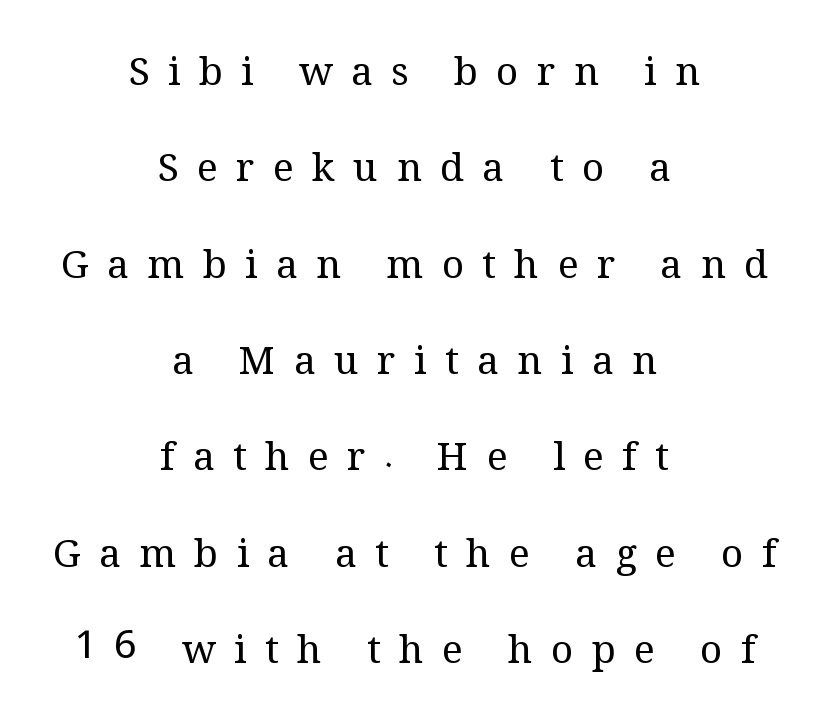
{"serif": "yes", "italic": "no", "bold": "no", "weight": "regular", "width": "normal", "stroke_contrast": "medium", "x_height": "medium", "monospaced": "no", "underline": "no", "align": "center", "line_spacing": "loose", "line_spacing_ratio": 2.47, "letter_spacing": "wide", "letter_spacing_em": 0.47, "glyph_px": 39}
